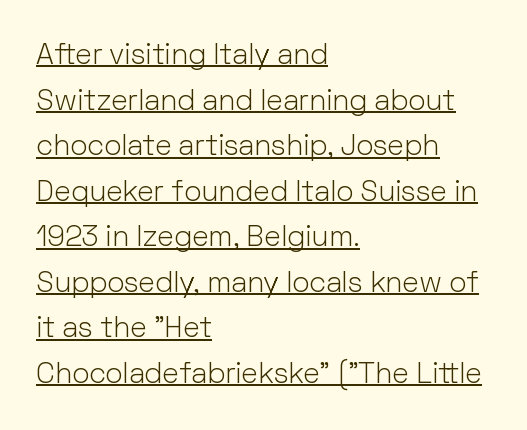
The image shows 29 px light sans-serif type, upright; set left-aligned, normal line spacing (1.57x), normal letter spacing, underlined; low stroke contrast and a medium x-height.
